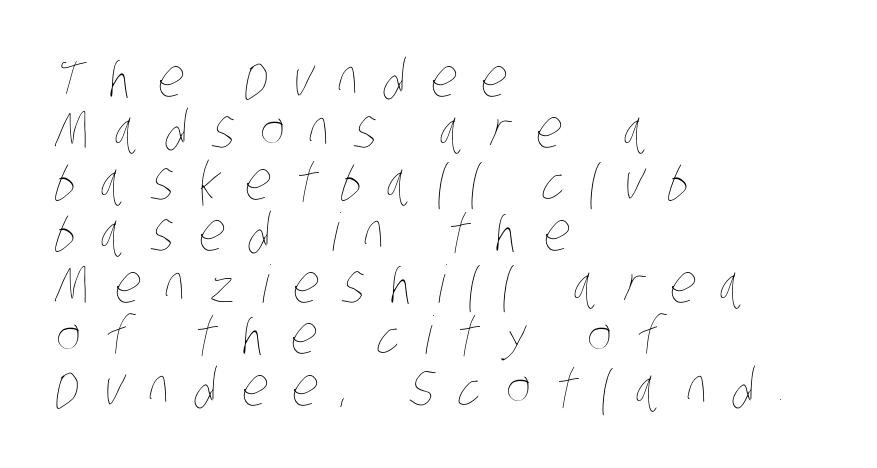
{"bold": "no", "weight": "thin", "width": "condensed", "stroke_contrast": "low", "x_height": "large", "monospaced": "no", "underline": "no", "align": "left", "line_spacing": "tight", "line_spacing_ratio": 0.99, "letter_spacing": "wide", "letter_spacing_em": 0.47, "glyph_px": 52}
